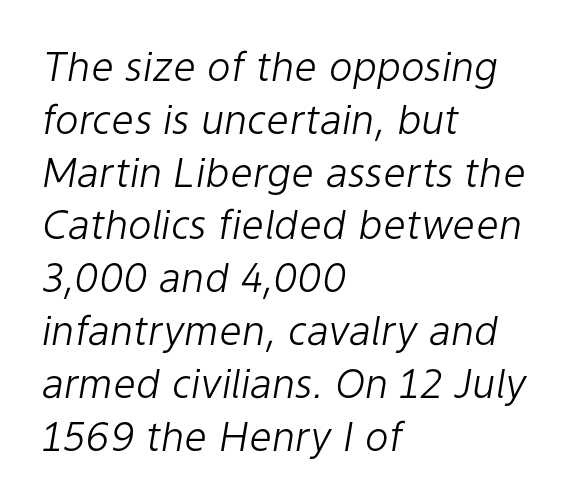
Q: Is the text bold? A: No.
Q: Is the text italic (slanted)? A: Yes, it leans right by about 9 degrees.
Q: Is the text underlined? A: No.
Q: How is the paragraph aligned? A: Left-aligned.
Q: Is the spacing between letters normal or unusually wide? A: Normal.
Q: Is the spacing between lines tight, normal or loose? A: Normal.
Q: Width (condensed, normal, or wide)? A: Normal.
Q: Stroke contrast? A: Low.
Q: x-height? A: Medium.
Q: Monospaced? A: No.
